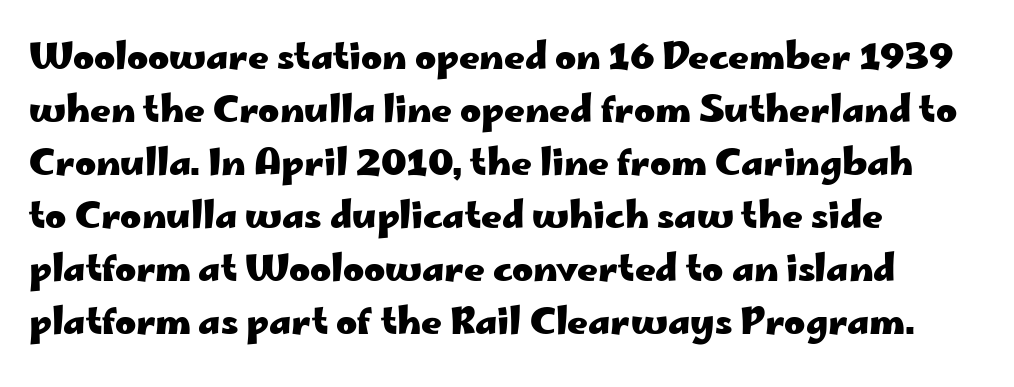
{"serif": "no", "italic": "no", "bold": "yes", "weight": "heavy", "width": "wide", "stroke_contrast": "low", "x_height": "small", "monospaced": "no", "underline": "no", "align": "left", "line_spacing": "normal", "line_spacing_ratio": 1.47, "letter_spacing": "normal", "letter_spacing_em": 0.0, "glyph_px": 36}
